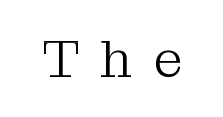
{"serif": "yes", "italic": "no", "bold": "no", "weight": "light", "width": "normal", "stroke_contrast": "medium", "x_height": "medium", "monospaced": "no", "underline": "no", "letter_spacing": "wide", "letter_spacing_em": 0.4, "glyph_px": 53}
